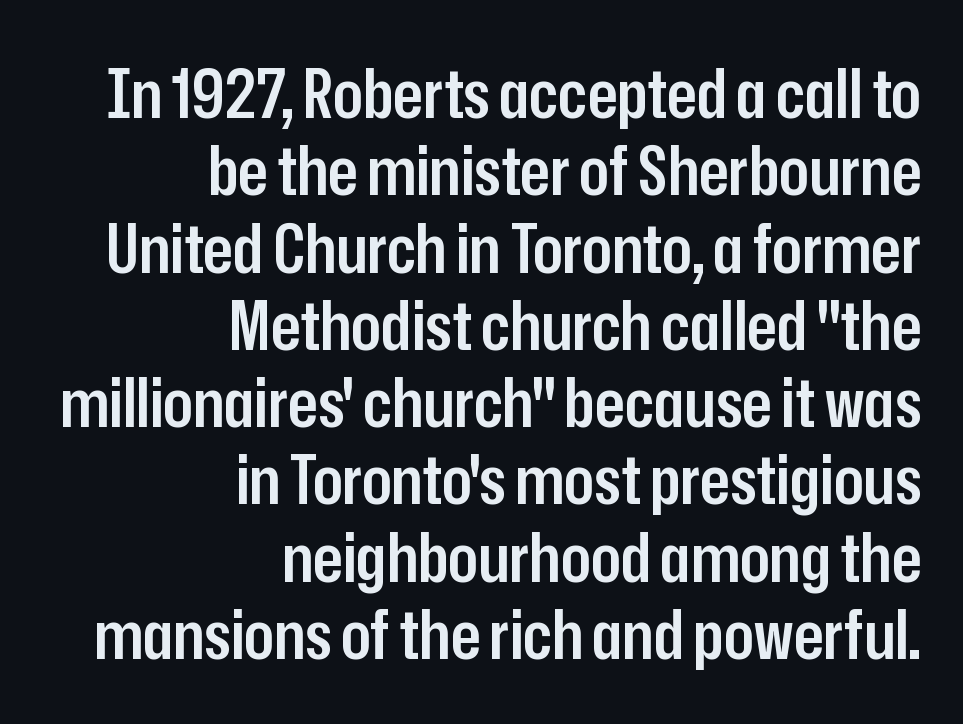
The paragraph has a hard right edge and a soft left edge. Weight: semibold (demi). Students, note that the glyphs here touch the page at normal intervals. The passage shown is typed in a proportional face where columns would drift. Rule under the text: the space is simply empty.
